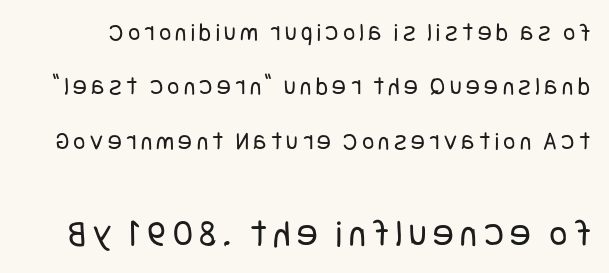
{"serif": "no", "italic": "no", "bold": "no", "weight": "regular", "width": "condensed", "stroke_contrast": "low", "x_height": "large", "underline": "no", "line_spacing": "loose", "line_spacing_ratio": 2.09, "larger_block": "second", "size_ratio": 1.5, "glyph_px": 39}
